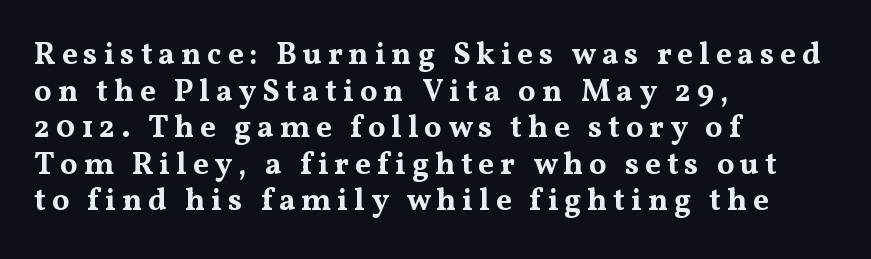
The image shows 31 px bold, wide serif type, upright; set left-aligned, line spacing 1.18x, not underlined; medium stroke contrast and a medium x-height.
